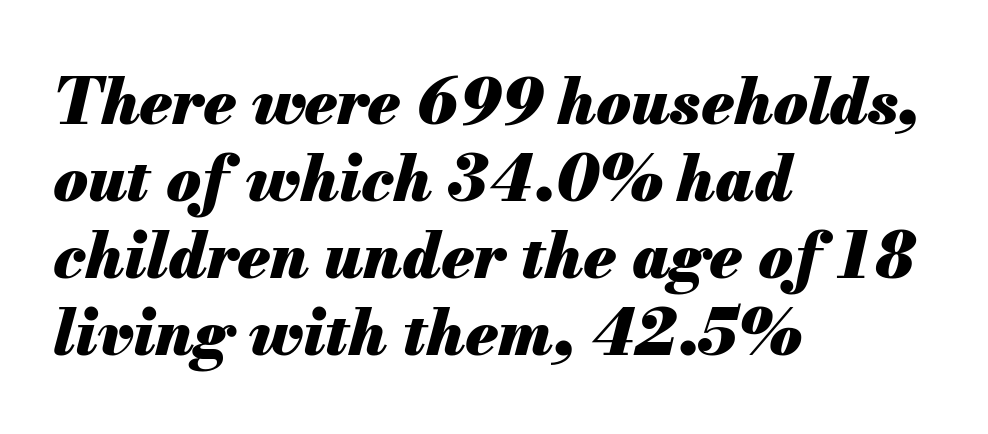
{"italic": "yes", "lean": "right", "slant_degrees": 13, "bold": "yes", "weight": "heavy", "width": "normal", "stroke_contrast": "medium", "x_height": "small", "monospaced": "no", "underline": "no", "align": "left", "line_spacing_ratio": 1.22, "letter_spacing": "normal", "letter_spacing_em": 0.0, "glyph_px": 63}
